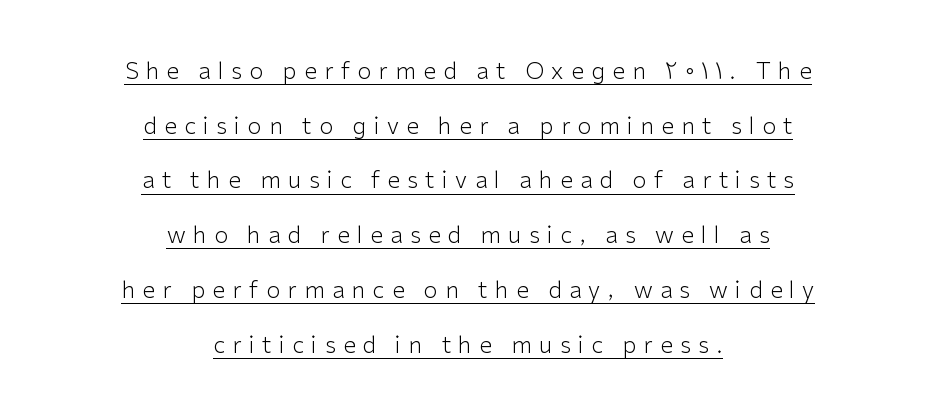
Q: Is the text bold? A: No.
Q: Is the text italic (slanted)? A: No, it is upright.
Q: Is the text underlined? A: Yes.
Q: How is the paragraph aligned? A: Centered.
Q: Is the spacing between letters normal or unusually wide? A: Unusually wide.
Q: Is the spacing between lines tight, normal or loose? A: Loose.
